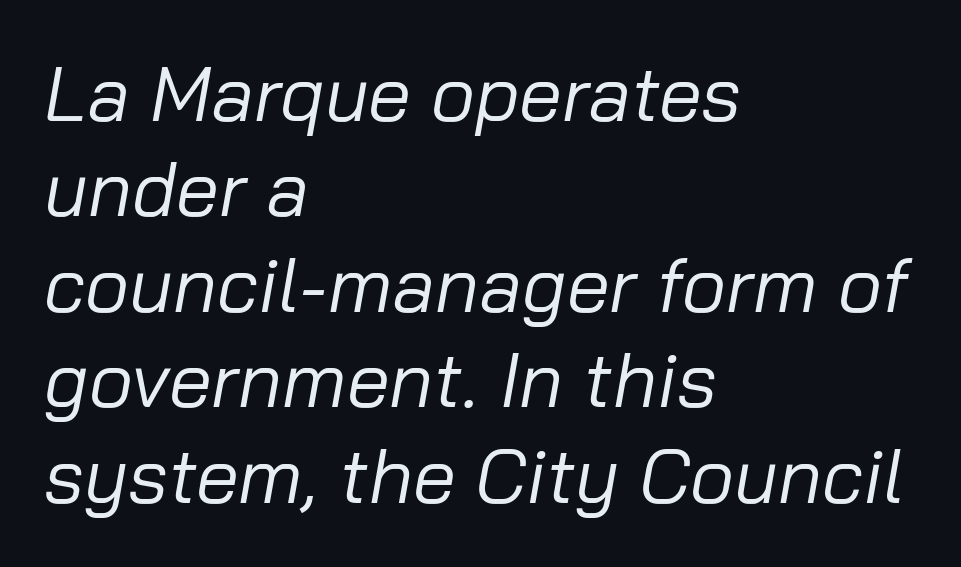
There's an unmistakable incline to the writing here. The words here are not underlined. The rendering keeps characters at their native spacing. Ink coverage per letter is moderate at most.
